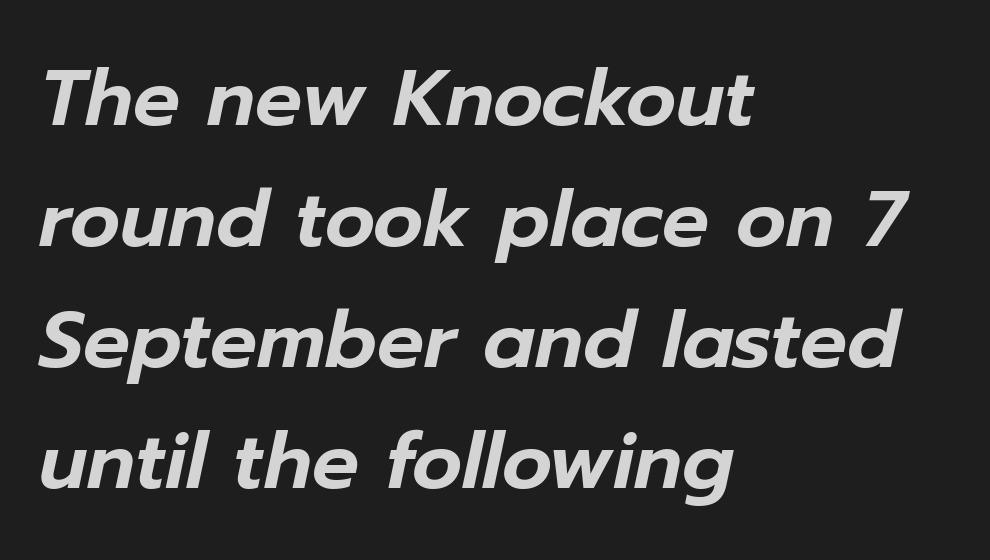
{"italic": "yes", "lean": "right", "slant_degrees": 12, "width": "normal", "stroke_contrast": "low", "x_height": "medium", "monospaced": "no", "underline": "no", "align": "left", "line_spacing": "normal", "line_spacing_ratio": 1.55, "letter_spacing": "normal", "letter_spacing_em": 0.0, "glyph_px": 78}
